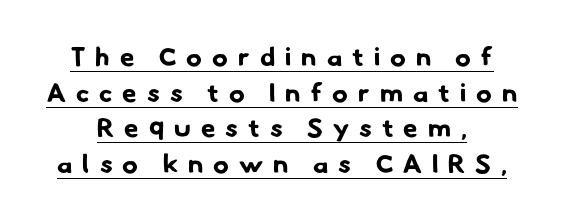
Q: Is the text bold? A: Yes.
Q: Is the text underlined? A: Yes.
Q: Is the spacing between letters normal or unusually wide? A: Unusually wide.
Q: Is the spacing between lines tight, normal or loose? A: Normal.
